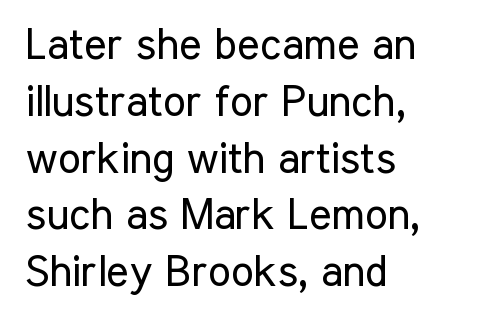
The image shows 43 px regular-weight, condensed sans-serif type, upright; set left-aligned, normal line spacing (1.32x), normal letter spacing, not underlined; low stroke contrast and a medium x-height.
